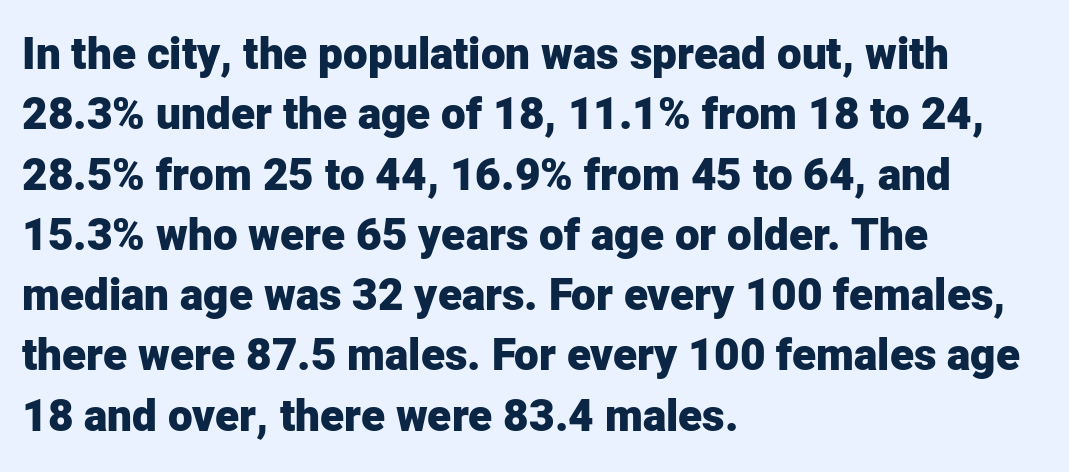
The image shows 44 px heavy sans-serif type, upright; set left-aligned, normal line spacing (1.37x), normal letter spacing, not underlined; low stroke contrast and a medium x-height.
